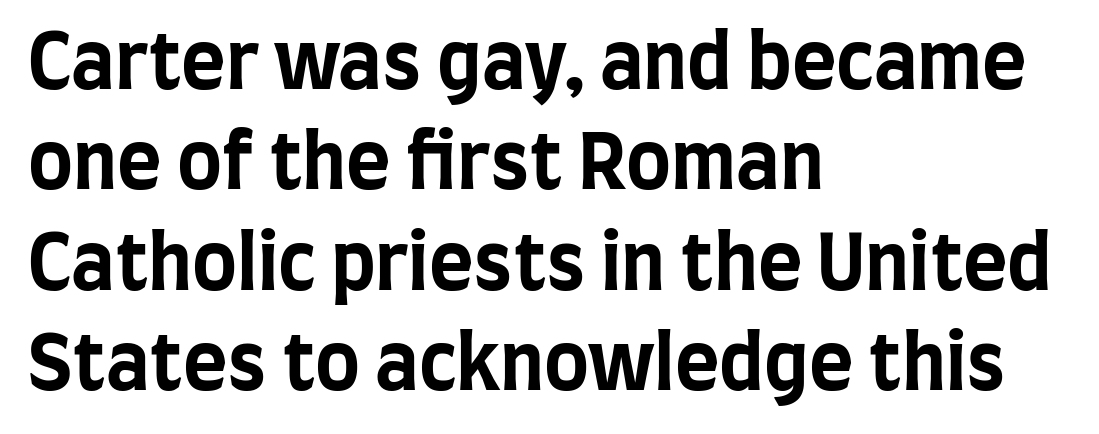
Q: Is the text bold? A: Yes.
Q: Is the text italic (slanted)? A: No, it is upright.
Q: Is the typeface a serif or a sans-serif typeface? A: Sans-serif.
Q: Is the text underlined? A: No.
Q: How is the paragraph aligned? A: Left-aligned.
Q: Is the spacing between letters normal or unusually wide? A: Normal.
Q: Is the spacing between lines tight, normal or loose? A: Normal.
Q: Width (condensed, normal, or wide)? A: Condensed.
Q: Stroke contrast? A: Low.
Q: x-height? A: Large.
Q: Monospaced? A: No.
